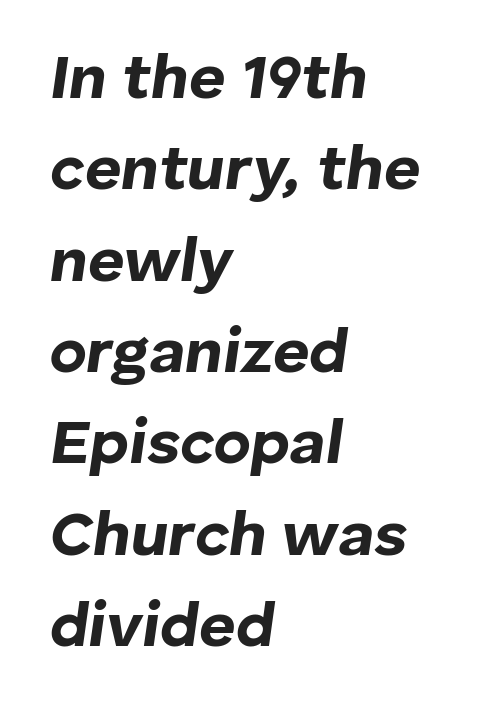
The string is rendered with underlining switched off. The horizontal fit of the characters is conventional and even. Layout note: lines flush left. This sample has the flowing, uneven cadence of proportional lettering. The line-height multiplier appears to be the usual default.
